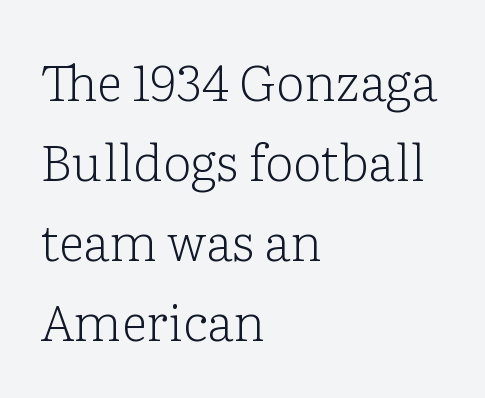
Q: Is the text bold? A: No.
Q: Is the text italic (slanted)? A: No, it is upright.
Q: Is the typeface a serif or a sans-serif typeface? A: Serif.
Q: Is the text underlined? A: No.
Q: How is the paragraph aligned? A: Left-aligned.
Q: Is the spacing between letters normal or unusually wide? A: Normal.
Q: Is the spacing between lines tight, normal or loose? A: Normal.
Q: Width (condensed, normal, or wide)? A: Normal.
Q: Stroke contrast? A: Low.
Q: x-height? A: Medium.
Q: Monospaced? A: No.
